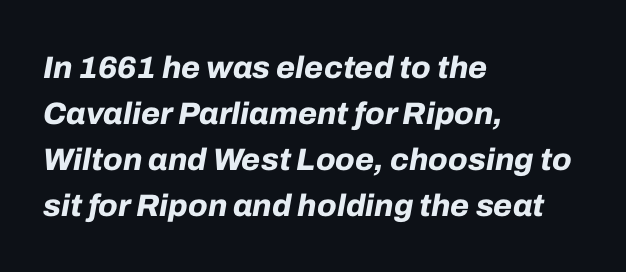
Q: Is the text bold? A: Yes.
Q: Is the text italic (slanted)? A: Yes, it leans right by about 10 degrees.
Q: Is the text underlined? A: No.
Q: How is the paragraph aligned? A: Left-aligned.
Q: Is the spacing between letters normal or unusually wide? A: Normal.
Q: Is the spacing between lines tight, normal or loose? A: Normal.
Q: Width (condensed, normal, or wide)? A: Normal.
Q: Stroke contrast? A: Low.
Q: x-height? A: Medium.
Q: Monospaced? A: No.
